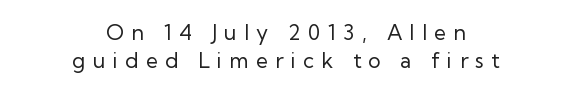
Q: Is the text bold? A: No.
Q: Is the text italic (slanted)? A: No, it is upright.
Q: Is the text underlined? A: No.
Q: How is the paragraph aligned? A: Centered.
Q: Is the spacing between letters normal or unusually wide? A: Unusually wide.
Q: Is the spacing between lines tight, normal or loose? A: Normal.
